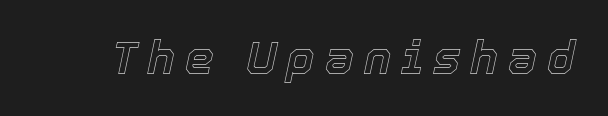
{"italic": "yes", "lean": "right", "slant_degrees": 12, "width": "normal", "x_height": "medium", "monospaced": "no", "underline": "no", "letter_spacing": "wide", "letter_spacing_em": 0.22, "glyph_px": 46}
